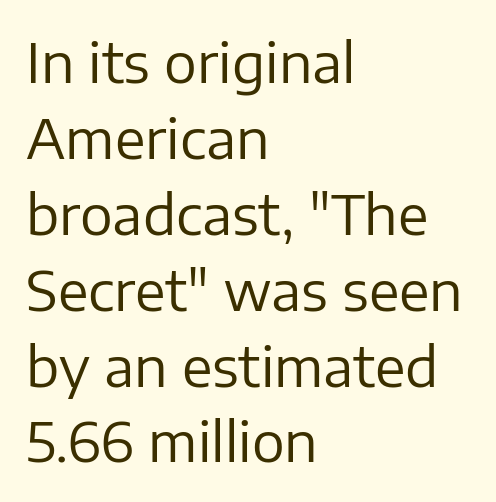
The image shows 55 px regular-weight sans-serif type, upright; set left-aligned, normal line spacing (1.38x), normal letter spacing, not underlined; low stroke contrast and a medium x-height.
